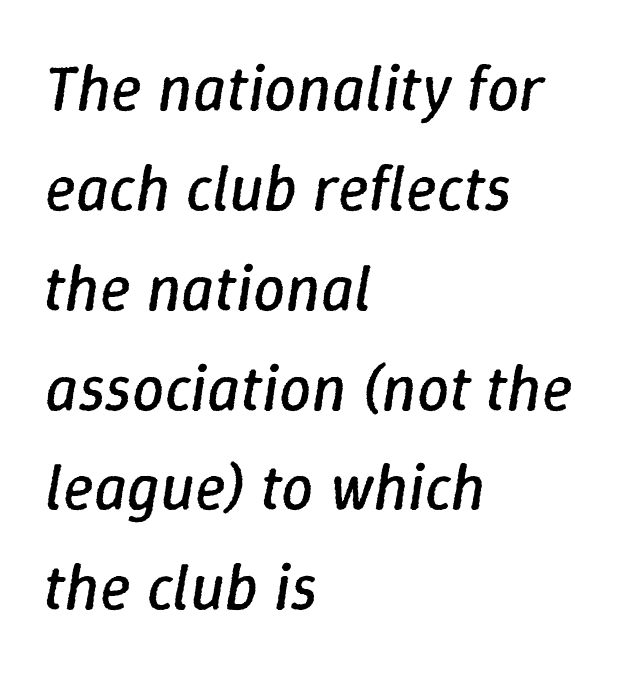
{"italic": "yes", "lean": "right", "slant_degrees": 9, "bold": "no", "weight": "regular", "width": "normal", "stroke_contrast": "low", "x_height": "medium", "monospaced": "no", "underline": "no", "align": "left", "line_spacing": "normal", "line_spacing_ratio": 1.56, "letter_spacing": "normal", "letter_spacing_em": 0.0, "glyph_px": 64}
